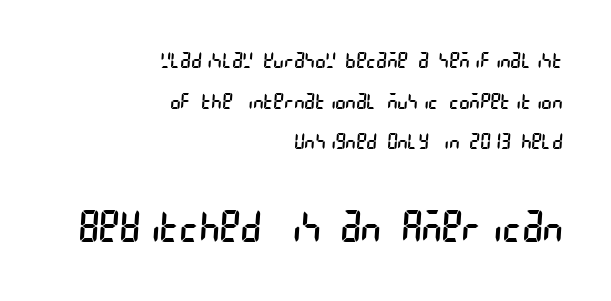
Q: Is the text bold? A: No.
Q: Is the typeface a serif or a sans-serif typeface? A: Sans-serif.
Q: Is the text underlined? A: No.
Q: How is the paragraph aligned? A: Right-aligned.
Q: Is the spacing between letters normal or unusually wide? A: Normal.
Q: Which block of text is set in a larger size, the first (top) or the second (bottom)? A: The second (bottom) one.
Q: Width (condensed, normal, or wide)? A: Condensed.
Q: Stroke contrast? A: Low.
Q: x-height? A: Large.
